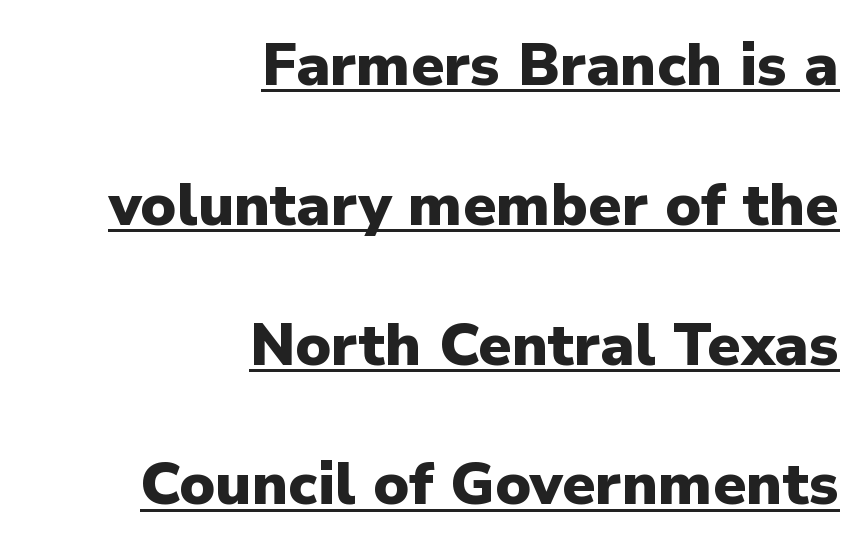
The image shows 59 px heavy sans-serif type, upright; set right-aligned, loose line spacing (2.37x), normal letter spacing, underlined; low stroke contrast and a medium x-height.
